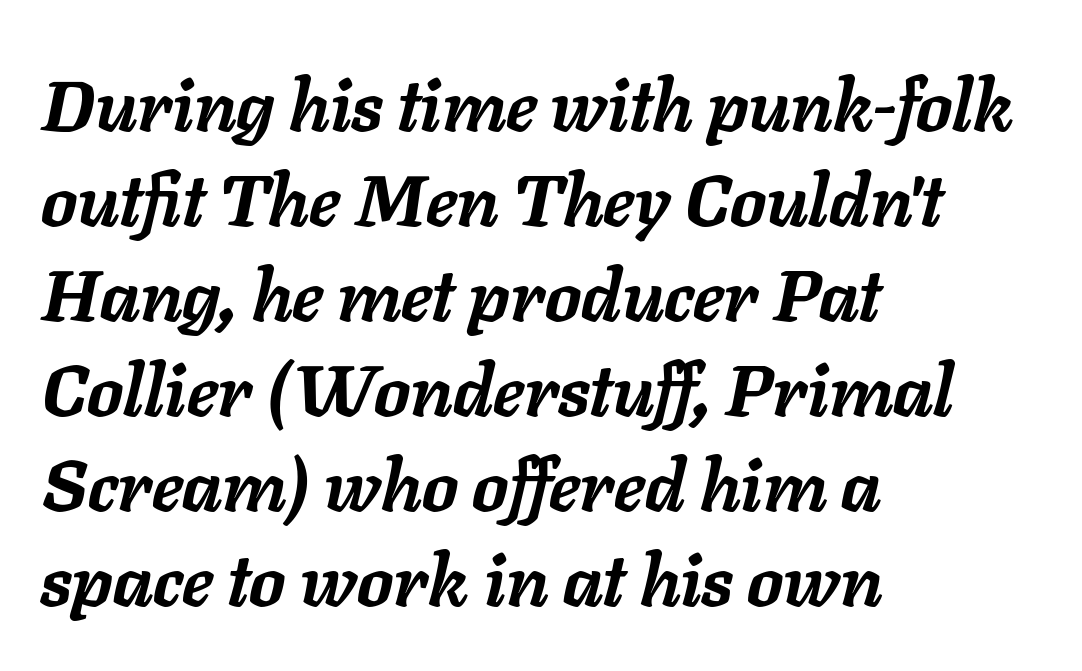
A bare baseline throughout the passage. A normal amount of white space separates one row of letters from the next. Letter spacing: default. The letters advance in unequal steps, a hallmark of proportional type. Caption: bold face, heavy strokes. Is the block centered? No — it sits flush against the left margin.
